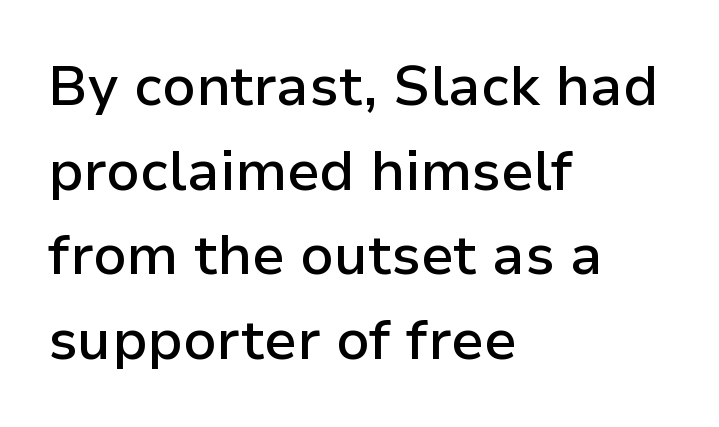
The image shows 56 px semibold sans-serif type, upright; set left-aligned, normal line spacing (1.51x), normal letter spacing, not underlined; low stroke contrast and a medium x-height.
